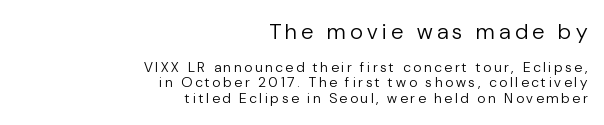
Q: Is the text bold? A: No.
Q: Is the text italic (slanted)? A: No, it is upright.
Q: Is the text underlined? A: No.
Q: How is the paragraph aligned? A: Right-aligned.
Q: Is the spacing between letters normal or unusually wide? A: Unusually wide.
Q: Is the spacing between lines tight, normal or loose? A: Tight.
Q: Which block of text is set in a larger size, the first (top) or the second (bottom)? A: The first (top) one.
